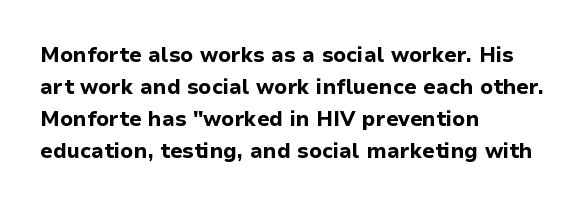
The image shows 21 px bold type, upright; set left-aligned, normal line spacing (1.52x), normal letter spacing, not underlined.
